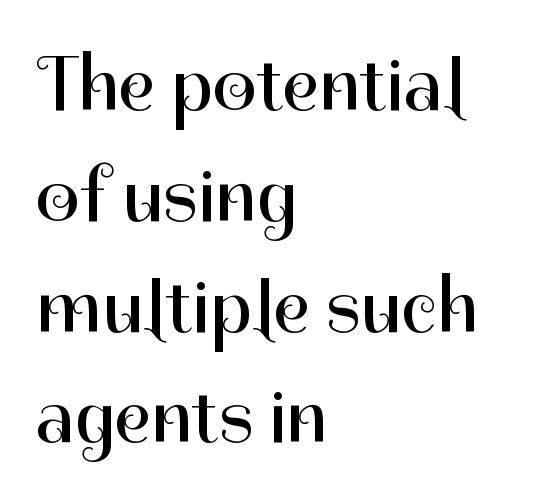
{"serif": "no", "italic": "no", "bold": "no", "weight": "regular", "width": "normal", "stroke_contrast": "high", "x_height": "medium", "monospaced": "no", "underline": "no", "align": "left", "line_spacing": "normal", "line_spacing_ratio": 1.42, "letter_spacing": "normal", "letter_spacing_em": 0.0, "glyph_px": 78}
